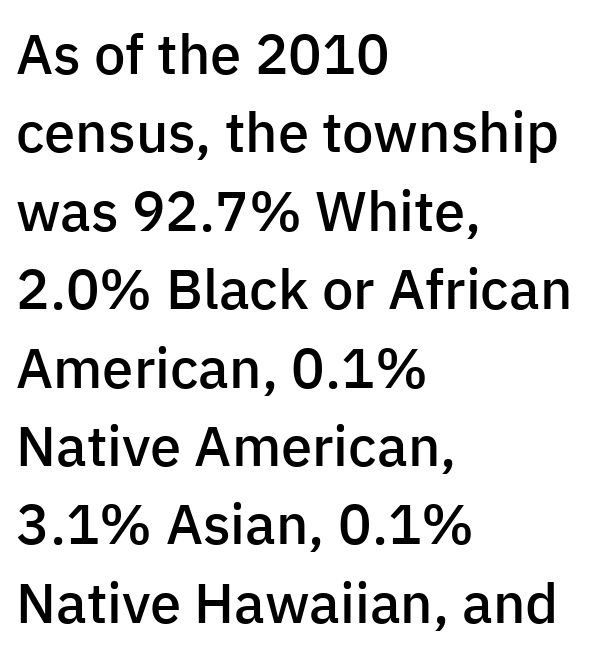
{"serif": "no", "italic": "no", "bold": "semi", "weight": "semibold", "width": "normal", "stroke_contrast": "low", "x_height": "medium", "monospaced": "no", "underline": "no", "align": "left", "line_spacing": "normal", "line_spacing_ratio": 1.4, "letter_spacing": "normal", "letter_spacing_em": 0.0, "glyph_px": 56}
